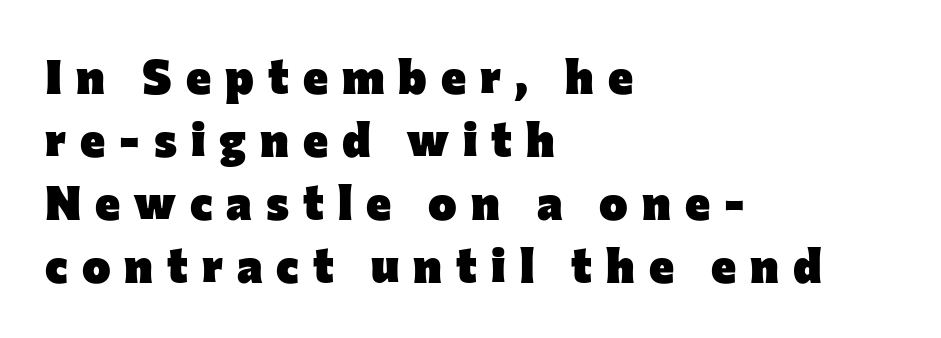
The image shows 48 px heavy sans-serif type, upright; set left-aligned, normal line spacing (1.31x), unusually wide letter spacing (+0.29 em), not underlined; low stroke contrast and a medium x-height.
